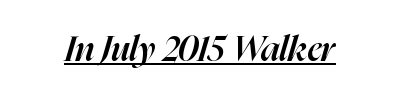
{"italic": "yes", "lean": "right", "slant_degrees": 16, "bold": "semi", "weight": "semibold", "width": "normal", "stroke_contrast": "high", "x_height": "medium", "monospaced": "no", "underline": "yes", "letter_spacing": "normal", "letter_spacing_em": 0.0, "glyph_px": 35}
